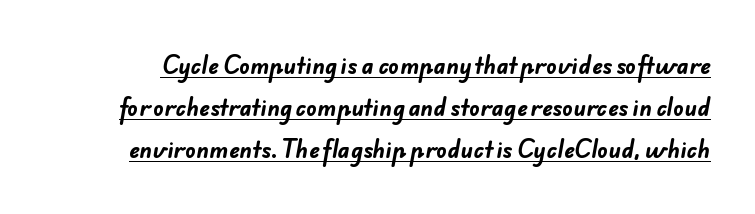
Look at the tracking — it's just the regular setting, nothing added. Look at the stroke-to-counter ratio: heavy, a bold. The typesetter has applied underlining to the passage shown. Honestly, the rows look like they've been pulled way apart.
